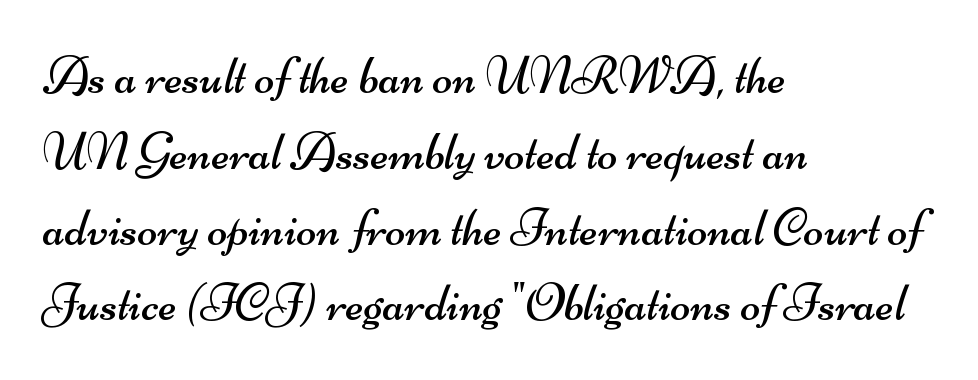
Font category for this specimen: sans-serif. The passage shown is not underscored anywhere. The rag falls on the right side of this text block. You could not count columns in this text — the font is proportionally spaced. Does the leading feel generous? No, just average.
